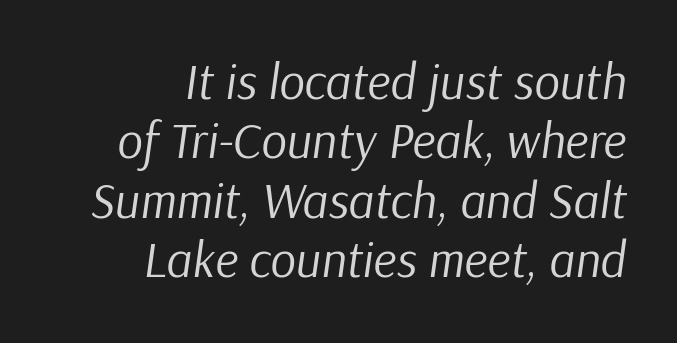
{"italic": "yes", "lean": "right", "slant_degrees": 9, "bold": "no", "weight": "regular", "width": "normal", "stroke_contrast": "low", "x_height": "medium", "monospaced": "no", "underline": "no", "align": "right", "line_spacing_ratio": 1.19, "letter_spacing": "normal", "letter_spacing_em": 0.0, "glyph_px": 50}
